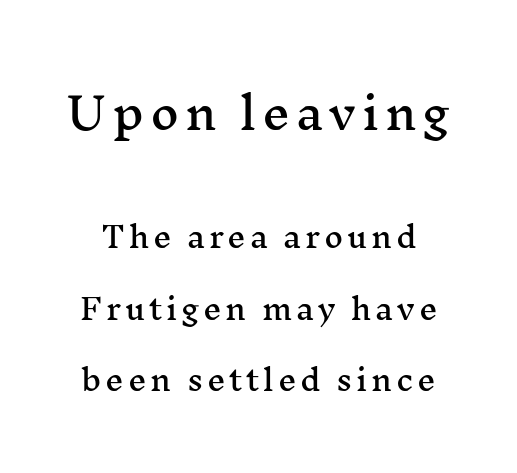
{"serif": "yes", "italic": "no", "width": "wide", "stroke_contrast": "medium", "x_height": "medium", "monospaced": "no", "underline": "no", "line_spacing": "loose", "line_spacing_ratio": 2.46, "larger_block": "first", "size_ratio": 1.52, "glyph_px": 44}
